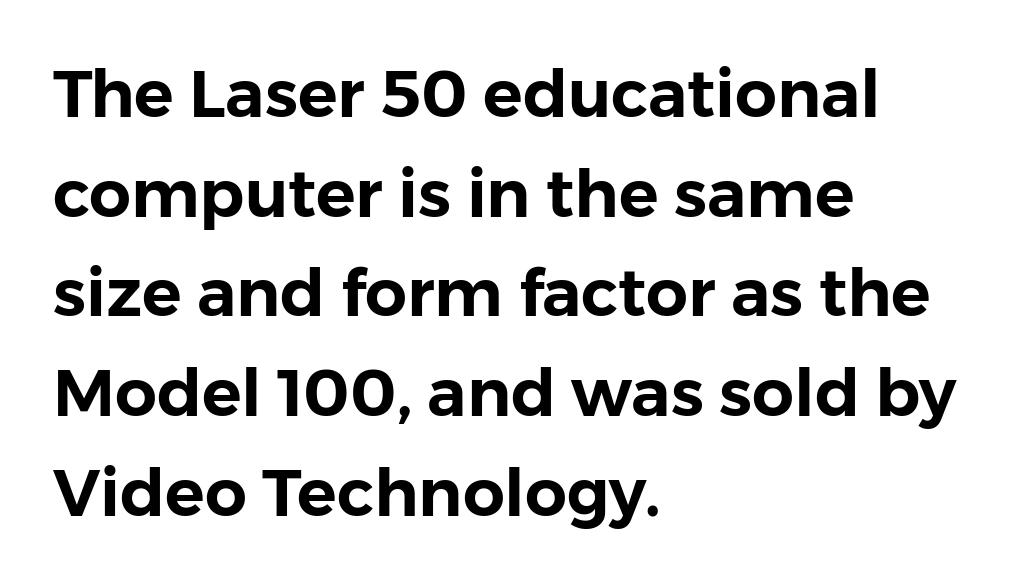
The image shows 66 px sans-serif type, upright; set left-aligned, normal line spacing (1.51x), normal letter spacing, not underlined; low stroke contrast and a medium x-height.
